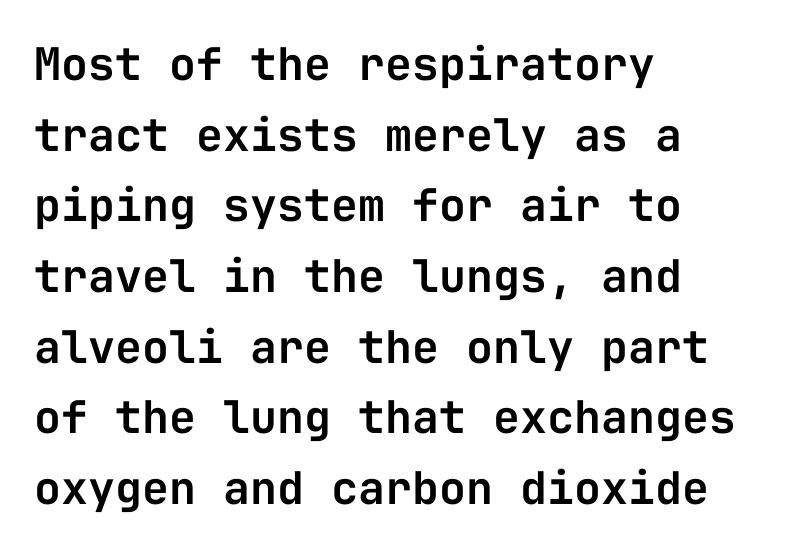
{"serif": "no", "italic": "no", "width": "normal", "stroke_contrast": "low", "x_height": "medium", "monospaced": "yes", "underline": "no", "align": "left", "line_spacing": "normal", "line_spacing_ratio": 1.57, "letter_spacing": "normal", "letter_spacing_em": 0.0, "glyph_px": 45}
